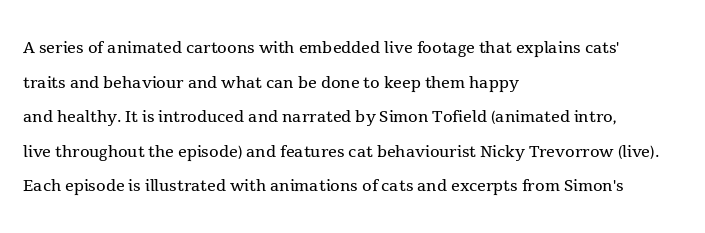
The image shows 22 px text type, upright; set left-aligned, normal line spacing (1.57x), normal letter spacing, not underlined.
